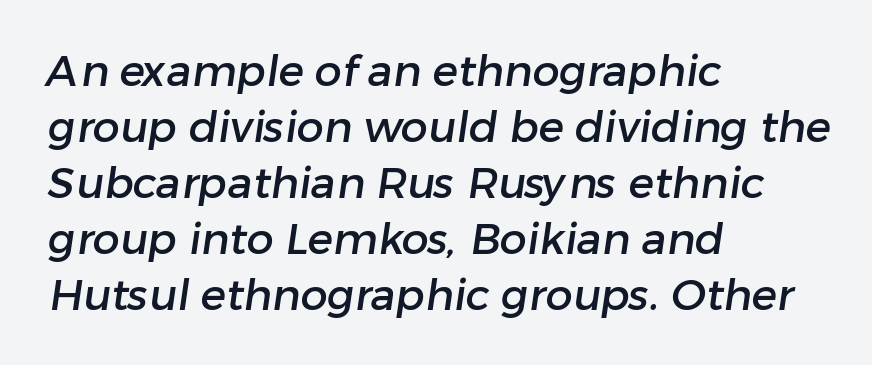
{"serif": "no", "width": "normal", "stroke_contrast": "low", "x_height": "medium", "monospaced": "no", "underline": "no", "align": "left", "line_spacing": "normal", "line_spacing_ratio": 1.3, "letter_spacing": "normal", "letter_spacing_em": 0.0, "glyph_px": 43}
